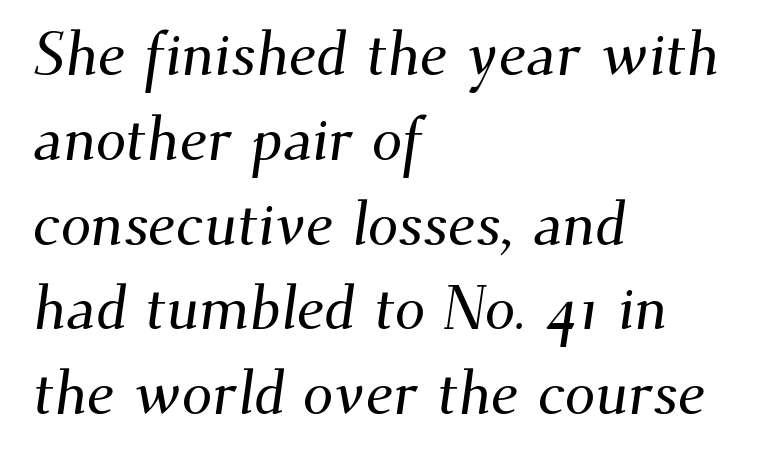
{"serif": "yes", "width": "normal", "stroke_contrast": "medium", "x_height": "small", "monospaced": "no", "underline": "no", "align": "left", "line_spacing": "normal", "line_spacing_ratio": 1.39, "letter_spacing": "normal", "letter_spacing_em": 0.0, "glyph_px": 61}
